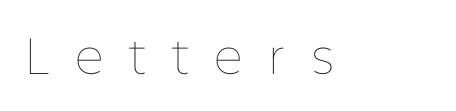
The image shows 51 px thin type, upright; set unusually wide letter spacing (+0.48 em), not underlined; low stroke contrast and a medium x-height.
